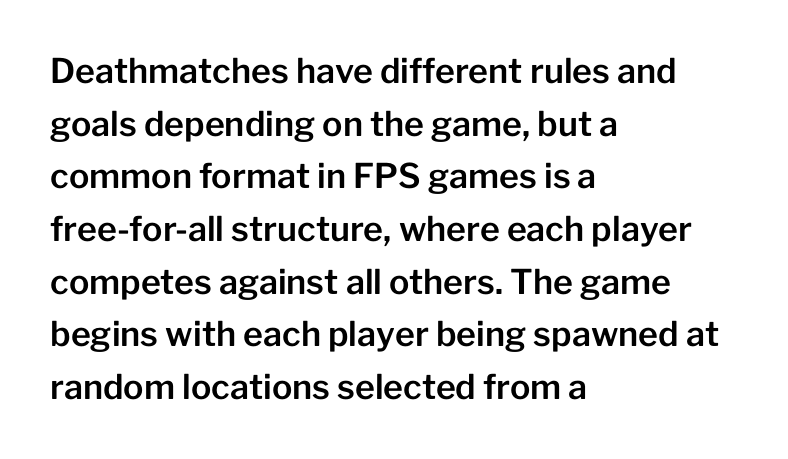
Type style note: lacks serifs. The letters advance in unequal steps, a hallmark of proportional type. Glyph-to-glyph distance matches everyday printed text. Honestly, the row spacing looks completely unremarkable.
